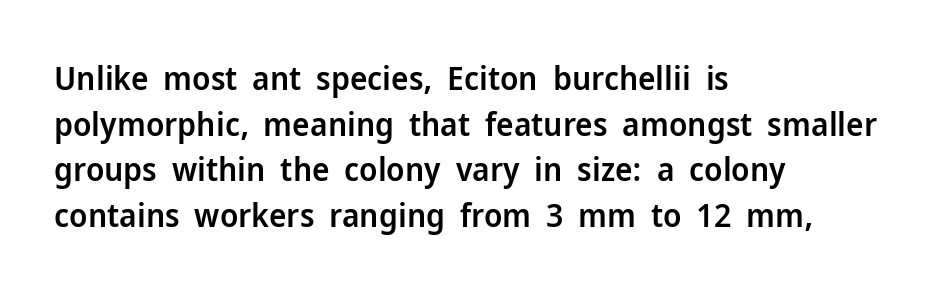
Every row of glyphs begins at an identical x-position on the left. In terms of leading, this rendering sits right in the middle. This sample uses an upright cut, with every glyph sitting square on the baseline. These words are printed semibold, heavier than regular yet not bold. Is this a fixed-width face? No — the glyphs have proportional, varying widths.
